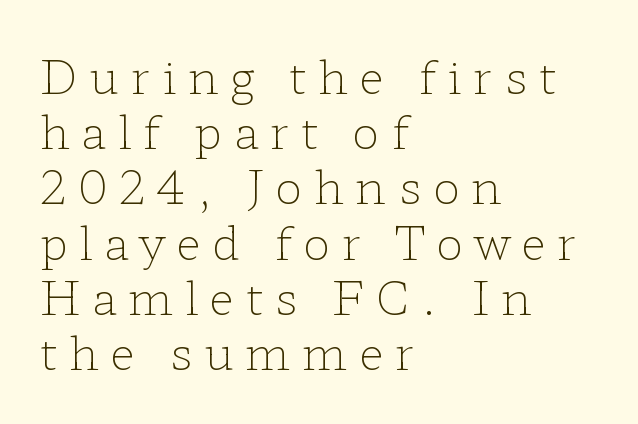
These glyphs show unthickened strokes, regular width or finer. Spacing verdict: proportional, widths tailored to each character. These lines are set flush left with a ragged right edge. Descenders hang freely into open space. A serif font was chosen for this passage.
